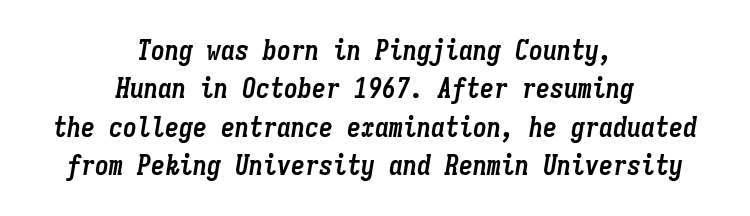
Q: Is the text bold? A: Yes.
Q: Is the text italic (slanted)? A: Yes, it leans right by about 9 degrees.
Q: Is the text underlined? A: No.
Q: How is the paragraph aligned? A: Centered.
Q: Is the spacing between letters normal or unusually wide? A: Normal.
Q: Is the spacing between lines tight, normal or loose? A: Normal.
Q: Width (condensed, normal, or wide)? A: Condensed.
Q: Stroke contrast? A: Low.
Q: x-height? A: Medium.
Q: Monospaced? A: Yes.
